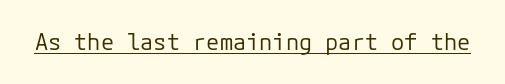
Does a line run under the words? Yes, clearly. Each word holds together tightly as a unit, with standard inter-letter gaps. When letters stand straight like this, we call the style roman or upright. Compared with a typical body face, this is equally light or lighter still.
